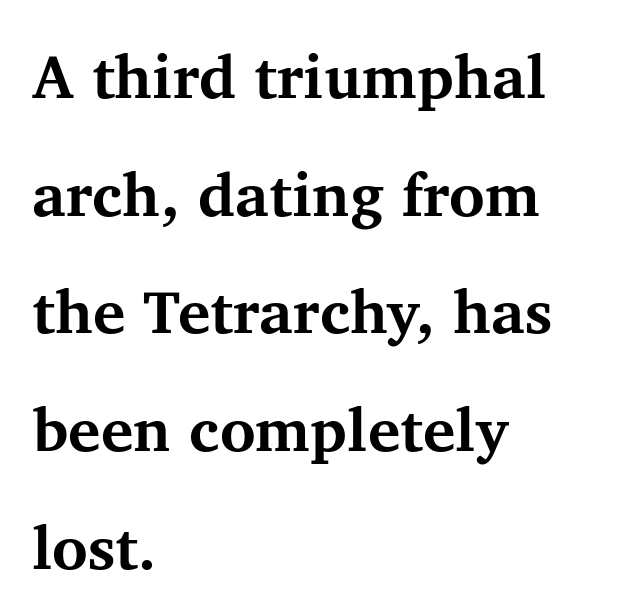
Q: Is the text bold? A: Yes.
Q: Is the text italic (slanted)? A: No, it is upright.
Q: Is the typeface a serif or a sans-serif typeface? A: Serif.
Q: Is the text underlined? A: No.
Q: How is the paragraph aligned? A: Left-aligned.
Q: Is the spacing between letters normal or unusually wide? A: Normal.
Q: Is the spacing between lines tight, normal or loose? A: Loose.
Q: Width (condensed, normal, or wide)? A: Normal.
Q: Stroke contrast? A: Medium.
Q: x-height? A: Medium.
Q: Monospaced? A: No.
